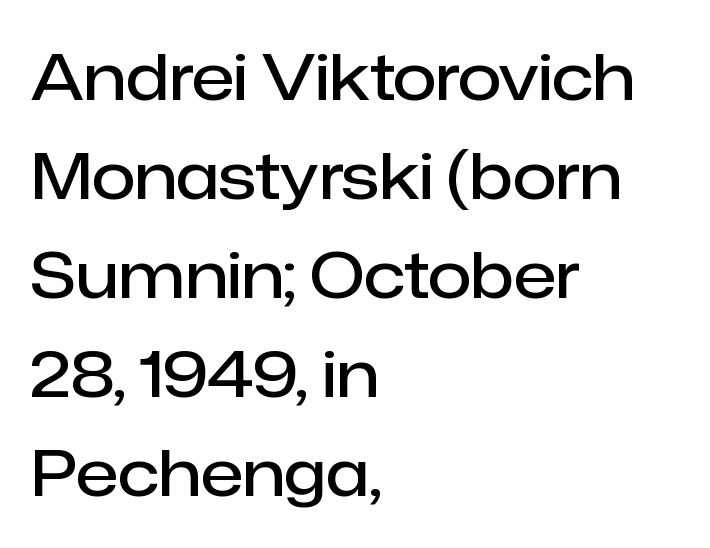
{"serif": "no", "italic": "no", "bold": "semi", "weight": "semibold", "width": "normal", "stroke_contrast": "low", "x_height": "medium", "monospaced": "no", "underline": "no", "align": "left", "line_spacing": "normal", "line_spacing_ratio": 1.57, "letter_spacing": "normal", "letter_spacing_em": 0.0, "glyph_px": 63}
